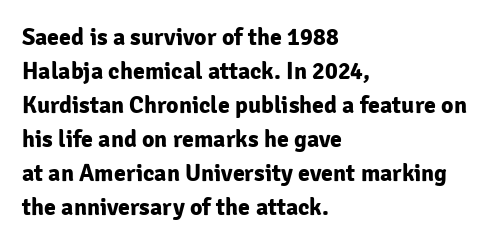
{"italic": "no", "bold": "yes", "underline": "no", "align": "left", "line_spacing": "normal", "line_spacing_ratio": 1.42, "letter_spacing": "normal", "letter_spacing_em": 0.0, "glyph_px": 24}
